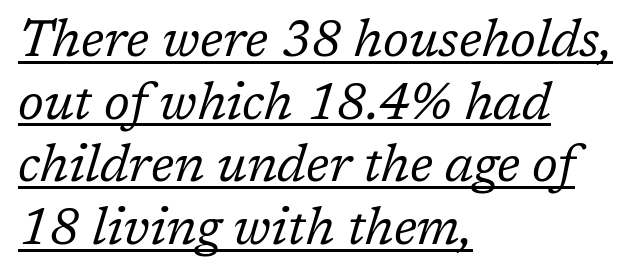
The whole block is typeset with a tilt. The passage shown is typed in a proportional face where columns would drift. Standard letterfit; no display-style spreading of the glyphs. Line starts are locked; line ends wander. I'd call this a serif setting — the letters wear small feet.
